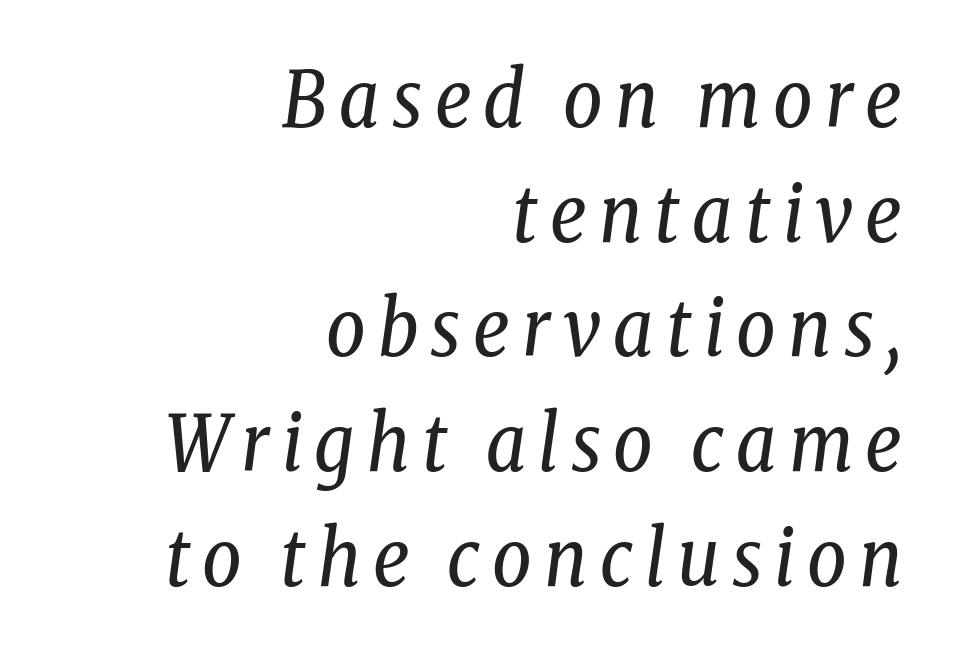
Q: Is the text bold? A: No.
Q: Is the text italic (slanted)? A: Yes, it leans right by about 8 degrees.
Q: Is the typeface a serif or a sans-serif typeface? A: Serif.
Q: Is the text underlined? A: No.
Q: How is the paragraph aligned? A: Right-aligned.
Q: Is the spacing between lines tight, normal or loose? A: Normal.
Q: Width (condensed, normal, or wide)? A: Condensed.
Q: Stroke contrast? A: Low.
Q: x-height? A: Medium.
Q: Monospaced? A: No.
